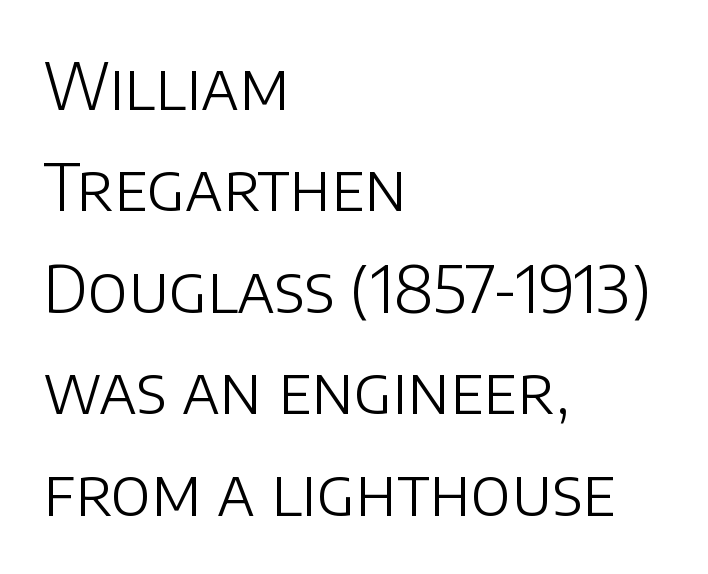
Q: Is the text bold? A: No.
Q: Is the text italic (slanted)? A: No, it is upright.
Q: Is the typeface a serif or a sans-serif typeface? A: Sans-serif.
Q: Is the text underlined? A: No.
Q: How is the paragraph aligned? A: Left-aligned.
Q: Is the spacing between letters normal or unusually wide? A: Normal.
Q: Is the spacing between lines tight, normal or loose? A: Normal.
Q: Width (condensed, normal, or wide)? A: Normal.
Q: Stroke contrast? A: Low.
Q: x-height? A: Large.
Q: Monospaced? A: No.
